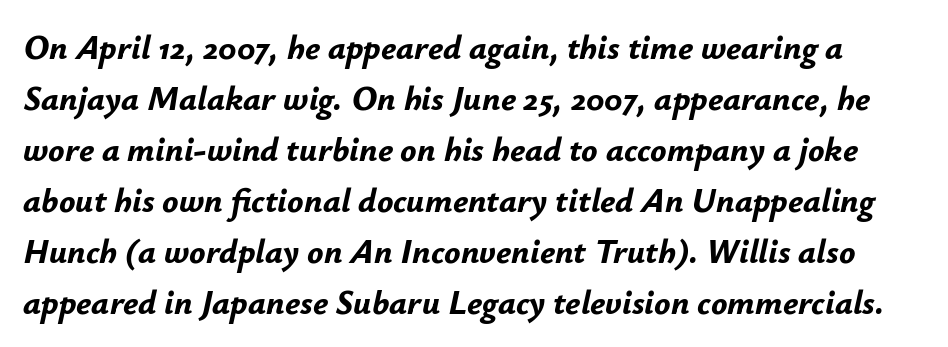
The text carries the slant typical of an italic or oblique font. Each letter keeps its own natural width here, so spacing adapts to shape. Nobody touched the tracking dial on this one. A bare baseline throughout the passage. Caption: bold face, heavy strokes.
